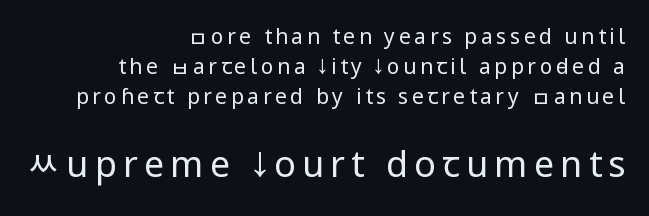
{"serif": "no", "italic": "no", "bold": "no", "weight": "regular", "width": "condensed", "stroke_contrast": "low", "underline": "no", "align": "right", "line_spacing": "normal", "line_spacing_ratio": 1.43, "larger_block": "second", "size_ratio": 1.71, "glyph_px": 36}
